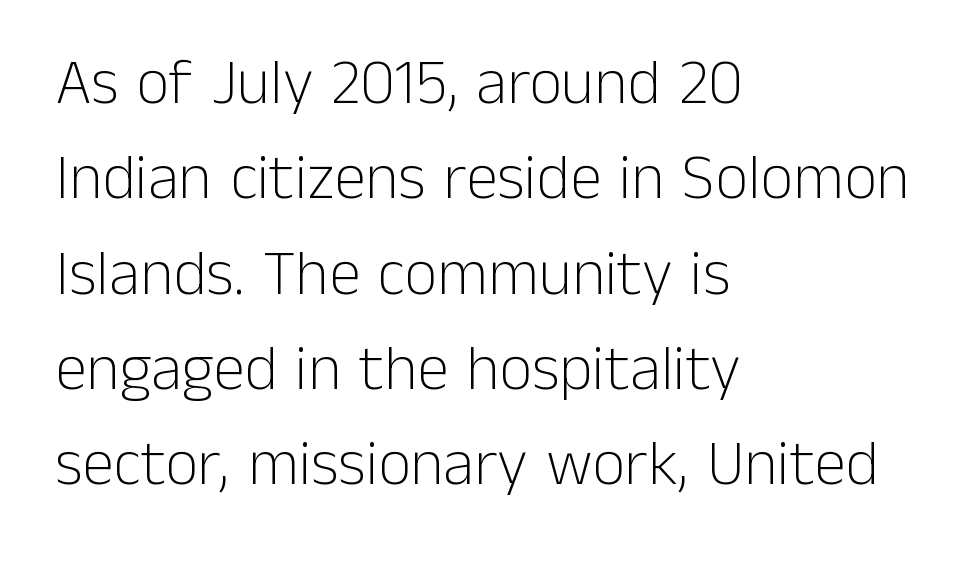
Only glyphs here, with clear space below each row. Upright lettering throughout. Note the varied advance widths — an 'i' is clearly narrower than an 'm'. The type is set solid horizontally, with unmodified tracking. One glance says typical: line gaps are just what's usual. The lines are quadded left.
